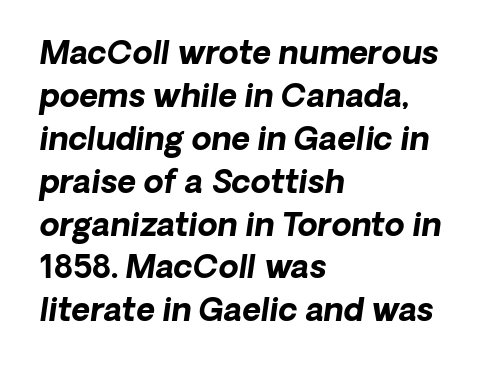
{"italic": "yes", "lean": "right", "slant_degrees": 8, "bold": "yes", "weight": "bold", "width": "normal", "stroke_contrast": "low", "x_height": "medium", "monospaced": "no", "underline": "no", "align": "left", "line_spacing": "normal", "line_spacing_ratio": 1.34, "letter_spacing": "normal", "letter_spacing_em": 0.0, "glyph_px": 32}
